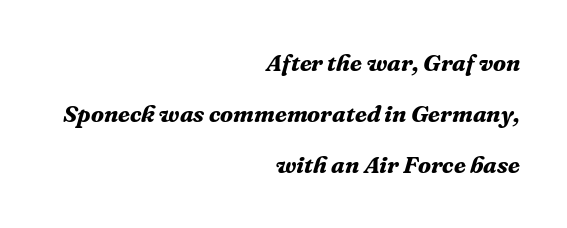
One glance says open: line gaps are wider than usual. Rendered with sloped, italic letterforms. The passage is arranged like a letterhead date or caption credit — flush right. How heavy is the stroke? Heavy — this is a bold. The horizontal fit of the characters is conventional and even.
